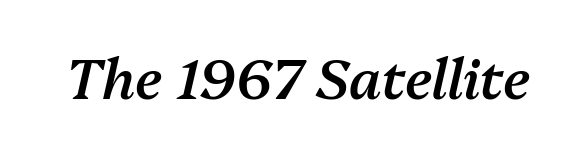
Q: Is the text bold? A: Semi-bold.
Q: Is the text italic (slanted)? A: Yes, it leans right by about 13 degrees.
Q: Is the text underlined? A: No.
Q: Is the spacing between letters normal or unusually wide? A: Normal.
Q: Width (condensed, normal, or wide)? A: Normal.
Q: Stroke contrast? A: Medium.
Q: x-height? A: Medium.
Q: Monospaced? A: No.
